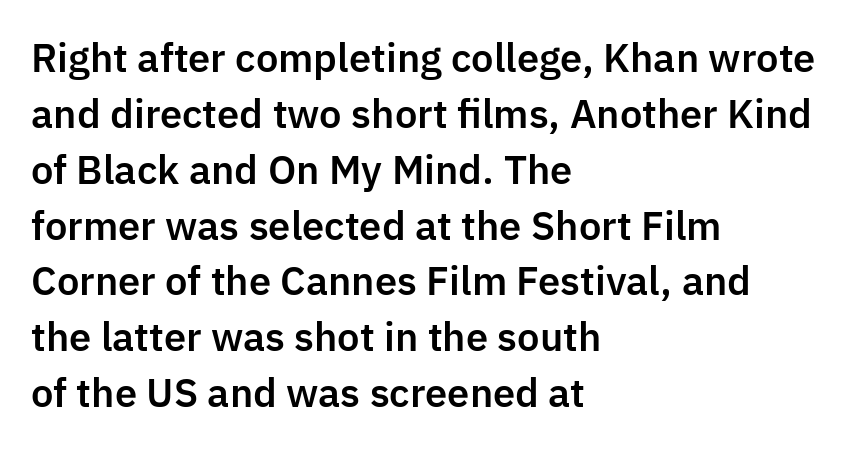
Q: Is the text italic (slanted)? A: No, it is upright.
Q: Is the typeface a serif or a sans-serif typeface? A: Sans-serif.
Q: Is the text underlined? A: No.
Q: How is the paragraph aligned? A: Left-aligned.
Q: Is the spacing between letters normal or unusually wide? A: Normal.
Q: Is the spacing between lines tight, normal or loose? A: Normal.
Q: Width (condensed, normal, or wide)? A: Normal.
Q: Stroke contrast? A: Low.
Q: x-height? A: Medium.
Q: Monospaced? A: No.
